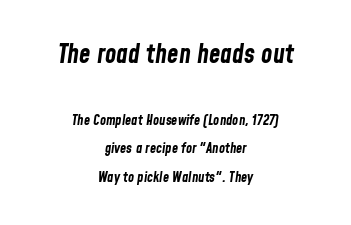
Descenders hang freely into open space. The earlier block is typeset at a bigger size than the later block. You could fit nearly another row in the gap between these rows. Does the copy run flush right? No — it is centered line by line.
